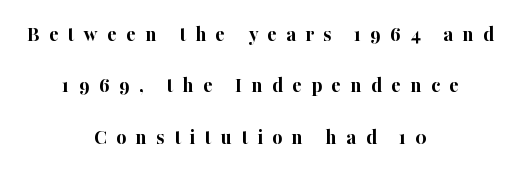
The image shows 22 px bold type, upright; set centered, loose line spacing (2.33x), unusually wide letter spacing (+0.42 em), not underlined.
